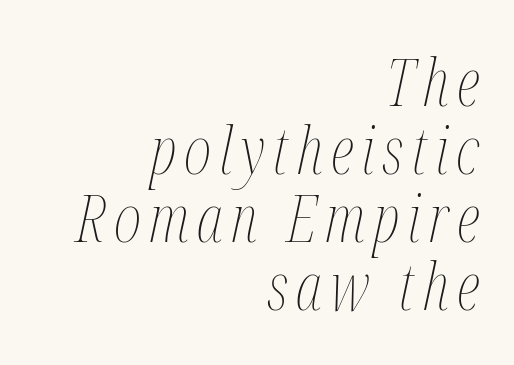
The passage shown leans; its letterforms are oblique. Compared with typical paragraphs, the rows here are closer together. Unbolded letterforms with no extra heft. Descender tails drop into unmarked territory. Varying glyph widths throughout — classic text-font behaviour. The setting favours the right margin, as signatures and pull-quotes sometimes do.
